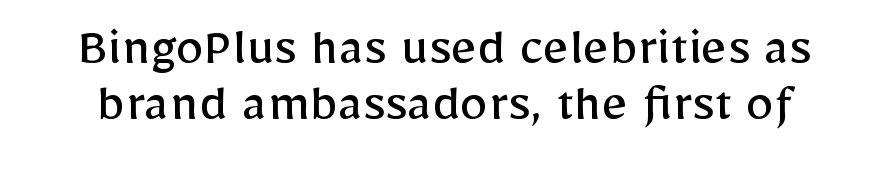
The image shows 57 px regular-weight sans-serif type, upright; set tight line spacing (0.98x), normal letter spacing, not underlined; low stroke contrast and a medium x-height.
